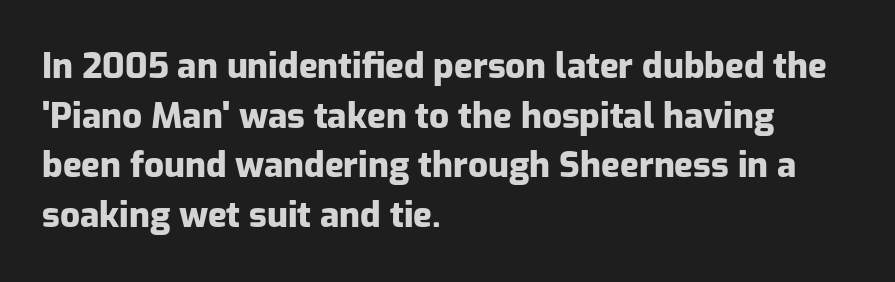
Type style note: lacks serifs. Nope, not italic — everything's standing straight. The face used here is rendered with its standard letterfit. Varying glyph widths throughout — classic text-font behaviour.
